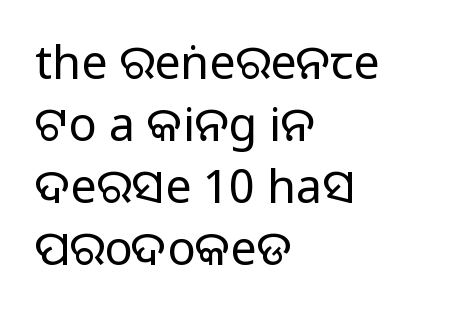
The image shows 47 px regular-weight sans-serif type, upright; set left-aligned, normal line spacing (1.32x), normal letter spacing, not underlined; low stroke contrast and a large x-height.
